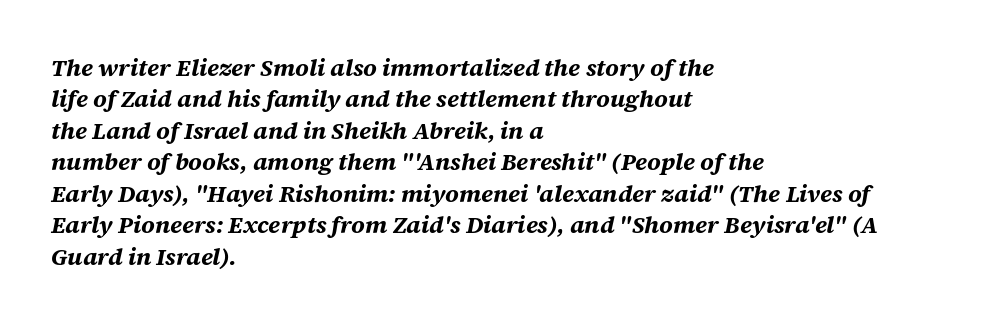
The passage shown stacks its lines at a standard gap. Compared with ordinary roman type, these characters are visibly tilted. Set as a true bold cut, around the 700 mark. Compared with typical body copy, the letter spacing here is the same. Glance below the letters and you will spot only blank space.
